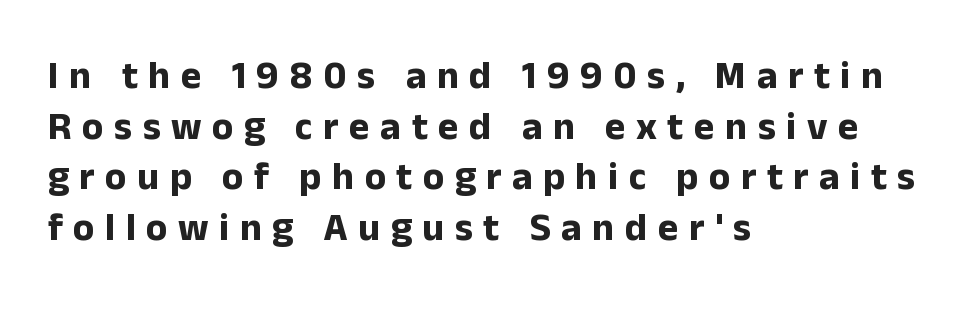
{"serif": "no", "italic": "no", "bold": "yes", "weight": "bold", "width": "normal", "stroke_contrast": "low", "x_height": "medium", "monospaced": "no", "underline": "no", "align": "left", "line_spacing": "normal", "line_spacing_ratio": 1.3, "letter_spacing": "wide", "letter_spacing_em": 0.27, "glyph_px": 39}
